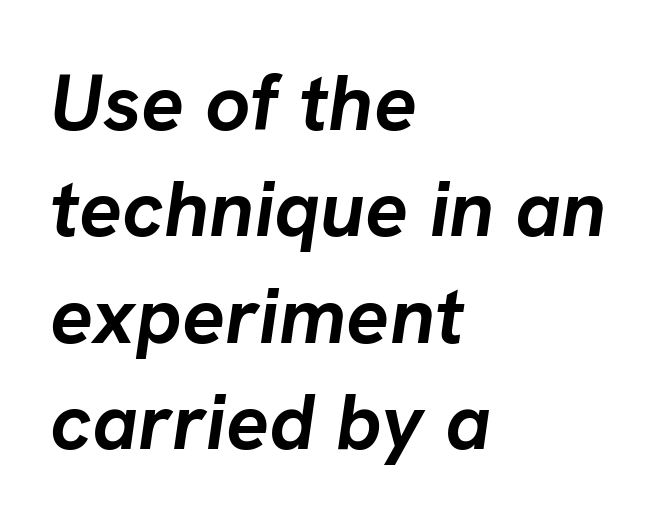
The image shows 80 px semibold type, italic (leaning right); set left-aligned, normal line spacing (1.33x), normal letter spacing, not underlined; low stroke contrast and a medium x-height.
